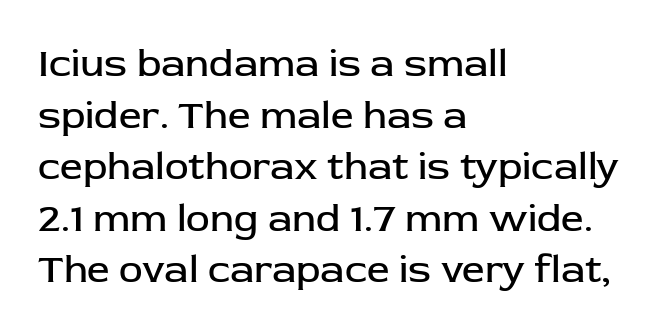
Q: Is the text bold? A: No.
Q: Is the text italic (slanted)? A: No, it is upright.
Q: Is the typeface a serif or a sans-serif typeface? A: Sans-serif.
Q: Is the text underlined? A: No.
Q: How is the paragraph aligned? A: Left-aligned.
Q: Is the spacing between letters normal or unusually wide? A: Normal.
Q: Is the spacing between lines tight, normal or loose? A: Normal.
Q: Width (condensed, normal, or wide)? A: Normal.
Q: Stroke contrast? A: Low.
Q: x-height? A: Medium.
Q: Monospaced? A: No.
